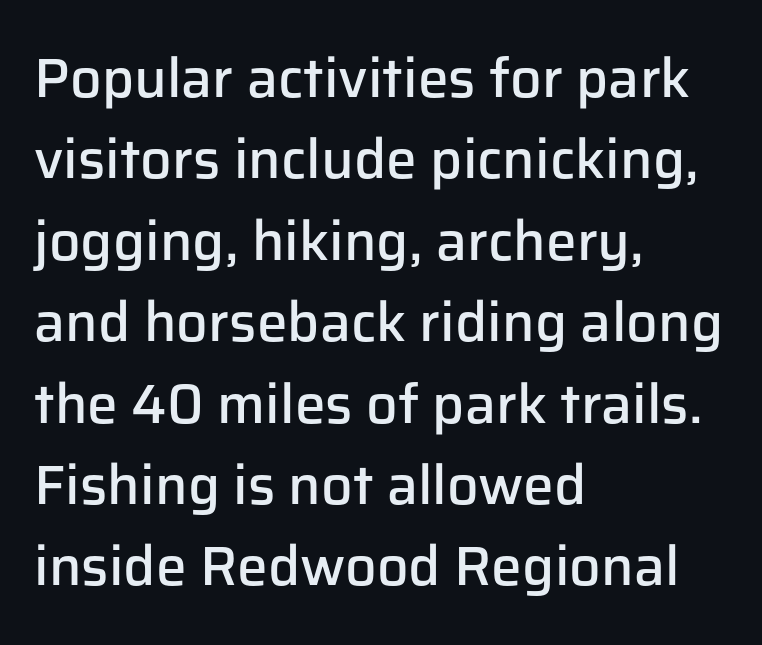
{"serif": "no", "italic": "no", "bold": "semi", "weight": "semibold", "width": "normal", "stroke_contrast": "low", "x_height": "medium", "monospaced": "no", "underline": "no", "align": "left", "line_spacing": "normal", "line_spacing_ratio": 1.48, "letter_spacing": "normal", "letter_spacing_em": 0.0, "glyph_px": 55}
